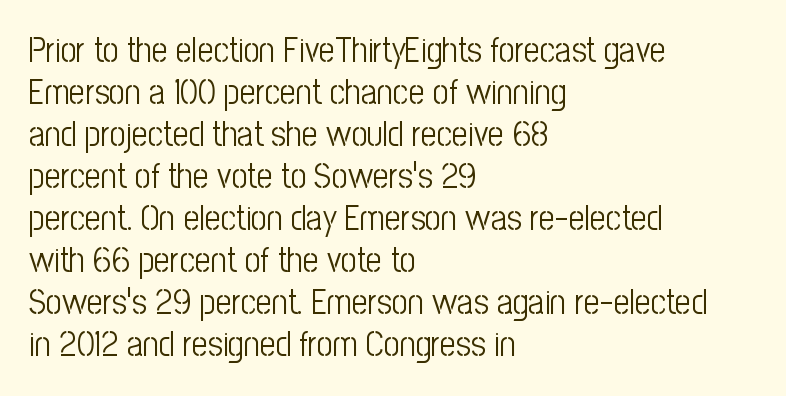
The ragged edge is on the right, which tells us the setting is flush left. Nope, no serifs anywhere on these letters. The typeface has the unassuming heft of standard copy or less. The typography opts for an upright posture over an oblique one. Beneath every word, the page is bare. Varying glyph widths throughout — classic text-font behaviour.
